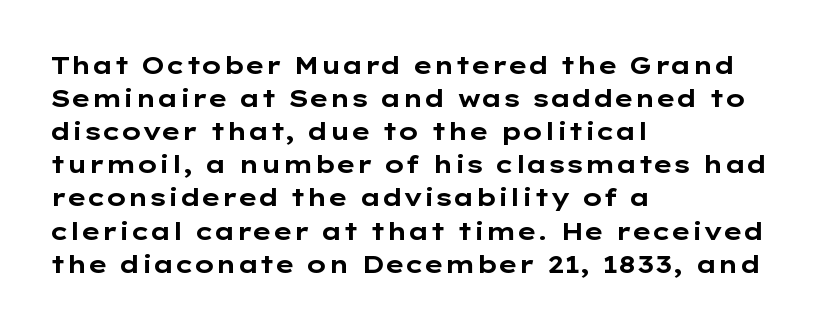
These lines keep a tight, regular rhythm from letter to letter. Heavy-handed strokes throughout: this text is bold. A normal amount of white space separates one row of letters from the next. The font's upright variant was chosen for this text. The string is rendered with underlining switched off. Which margin do the lines hug? The left one — the right edge is uneven.
